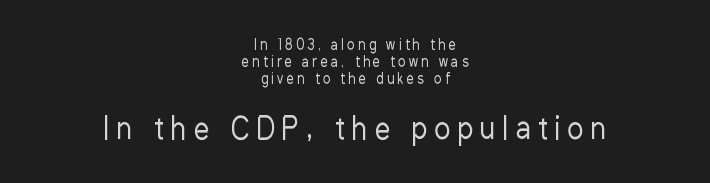
Horizontal alignment here is central, giving a formal, balanced look. Notice how the stems are strictly vertical — no italics here. Here the designer chose a conventional face with non-uniform glyph widths. Observe the absence of serifs on each vertical stroke in this sample. Decoration check: the copy has no underline. A student would notice the bottom passage is typeset larger than what precedes it.
